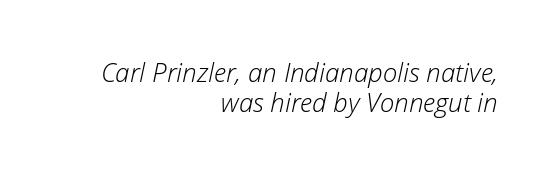
Q: Is the text bold? A: No.
Q: Is the text italic (slanted)? A: Yes, it leans right by about 12 degrees.
Q: Is the text underlined? A: No.
Q: How is the paragraph aligned? A: Right-aligned.
Q: Is the spacing between letters normal or unusually wide? A: Normal.
